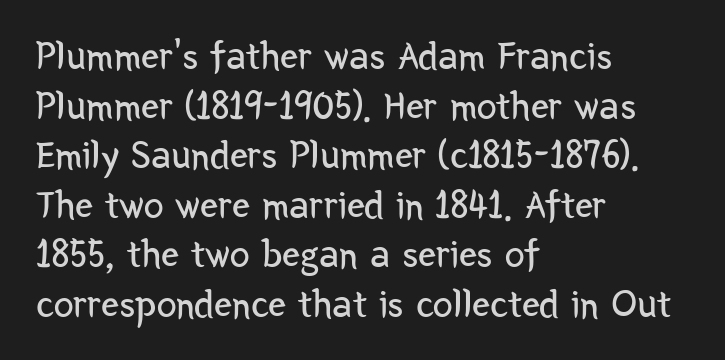
Q: Is the text bold? A: No.
Q: Is the text italic (slanted)? A: No, it is upright.
Q: Is the typeface a serif or a sans-serif typeface? A: Sans-serif.
Q: Is the text underlined? A: No.
Q: How is the paragraph aligned? A: Left-aligned.
Q: Is the spacing between letters normal or unusually wide? A: Normal.
Q: Width (condensed, normal, or wide)? A: Condensed.
Q: Stroke contrast? A: Low.
Q: x-height? A: Medium.
Q: Monospaced? A: No.
